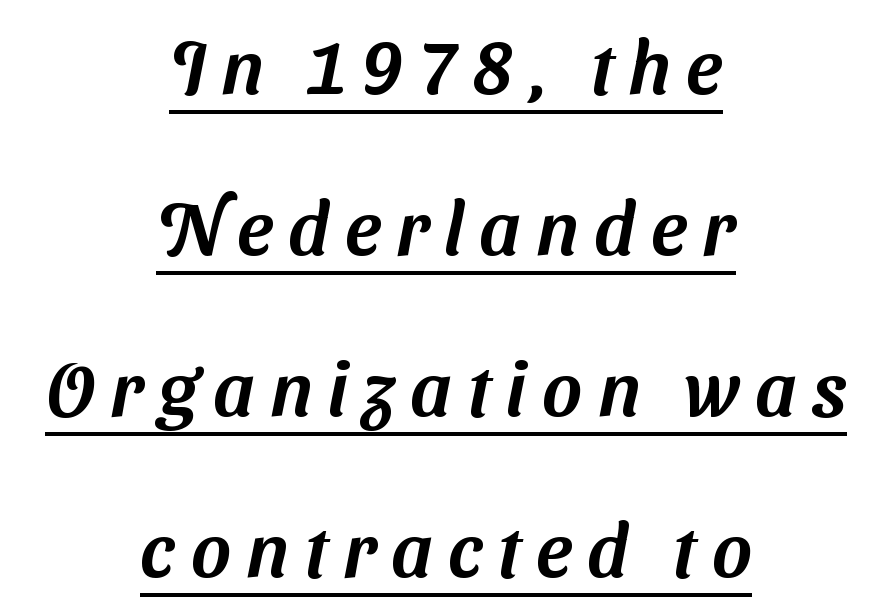
Q: Is the typeface a serif or a sans-serif typeface? A: Sans-serif.
Q: Is the text underlined? A: Yes.
Q: How is the paragraph aligned? A: Centered.
Q: Is the spacing between letters normal or unusually wide? A: Unusually wide.
Q: Is the spacing between lines tight, normal or loose? A: Loose.
Q: Width (condensed, normal, or wide)? A: Normal.
Q: Stroke contrast? A: Medium.
Q: x-height? A: Medium.
Q: Monospaced? A: No.
